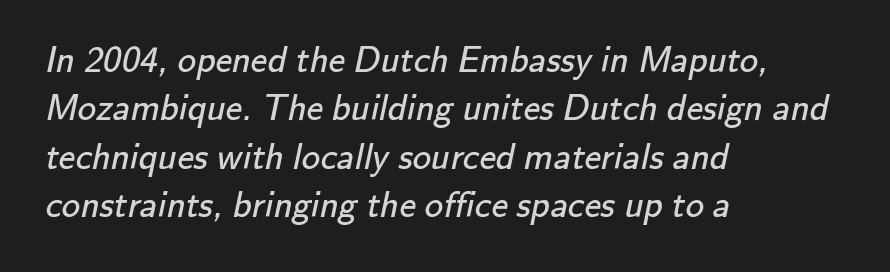
Unbolded letterforms with no extra heft. Normally led — the rows are evenly, conventionally spaced. The text was rendered using a sans face with plain stroke endings. The passage shown is typed in a proportional face where columns would drift.
